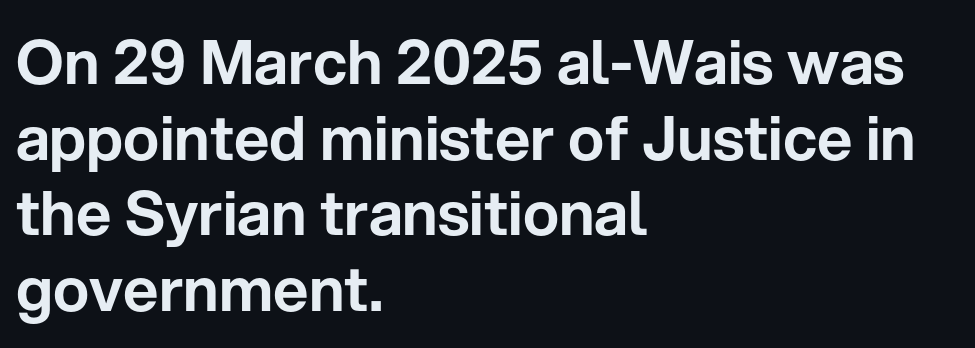
{"serif": "no", "italic": "no", "width": "normal", "stroke_contrast": "low", "x_height": "medium", "monospaced": "no", "underline": "no", "align": "left", "line_spacing_ratio": 1.24, "letter_spacing": "normal", "letter_spacing_em": 0.0, "glyph_px": 61}
